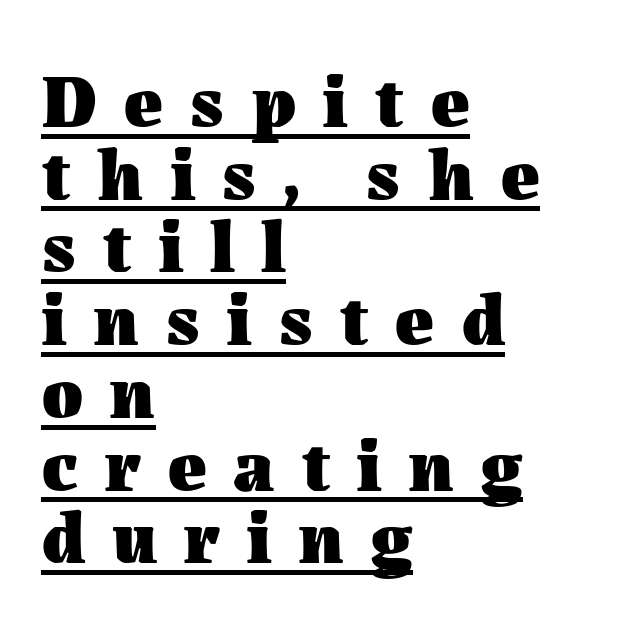
Q: Is the text bold? A: Yes.
Q: Is the text italic (slanted)? A: No, it is upright.
Q: Is the text underlined? A: Yes.
Q: How is the paragraph aligned? A: Left-aligned.
Q: Is the spacing between letters normal or unusually wide? A: Unusually wide.
Q: Is the spacing between lines tight, normal or loose? A: Tight.
Q: Width (condensed, normal, or wide)? A: Normal.
Q: Stroke contrast? A: Medium.
Q: x-height? A: Medium.
Q: Monospaced? A: No.
